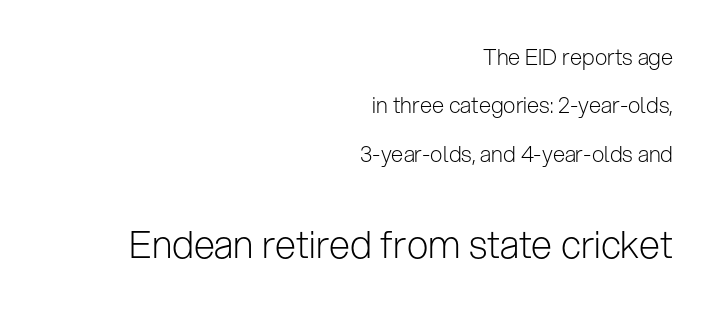
{"serif": "no", "italic": "no", "bold": "no", "weight": "light", "width": "normal", "stroke_contrast": "low", "x_height": "medium", "monospaced": "no", "underline": "no", "align": "right", "line_spacing": "loose", "line_spacing_ratio": 2.2, "letter_spacing": "normal", "letter_spacing_em": 0.0, "larger_block": "second", "size_ratio": 1.73, "glyph_px": 38}
